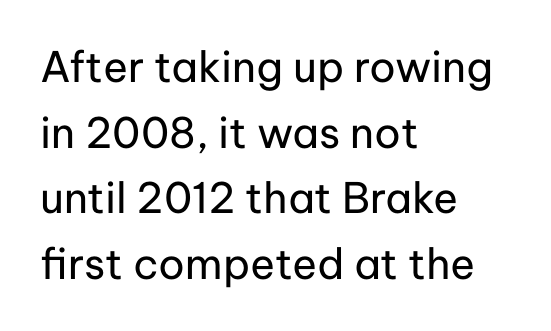
{"serif": "no", "italic": "no", "bold": "no", "weight": "regular", "width": "normal", "stroke_contrast": "low", "x_height": "medium", "monospaced": "no", "underline": "no", "align": "left", "line_spacing": "normal", "line_spacing_ratio": 1.56, "letter_spacing": "normal", "letter_spacing_em": 0.0, "glyph_px": 42}
